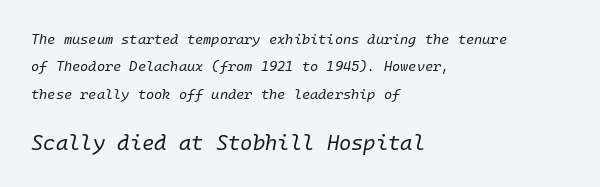
The image shows 21 px text type, italic (leaning right); set left-aligned, loose line spacing (1.96x), normal letter spacing, not underlined; the second (bottom) block is 1.5x larger.
